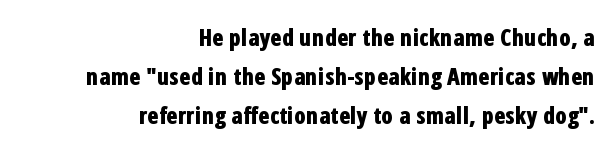
In terms of leading, this rendering sits right in the middle. The passage shown is not underscored anywhere. Nope, not italic — everything's standing straight. The lines are quadded right. Look at the stroke-to-counter ratio: heavy, a bold. How are the letters spaced? Ordinarily, with no added tracking.
